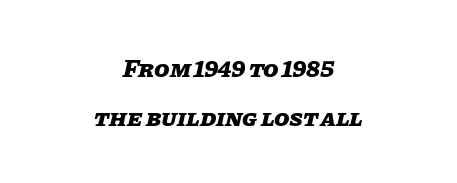
Q: Is the text bold? A: Yes.
Q: Is the text italic (slanted)? A: Yes, it leans right by about 11 degrees.
Q: Is the text underlined? A: No.
Q: How is the paragraph aligned? A: Centered.
Q: Is the spacing between letters normal or unusually wide? A: Normal.
Q: Is the spacing between lines tight, normal or loose? A: Loose.
